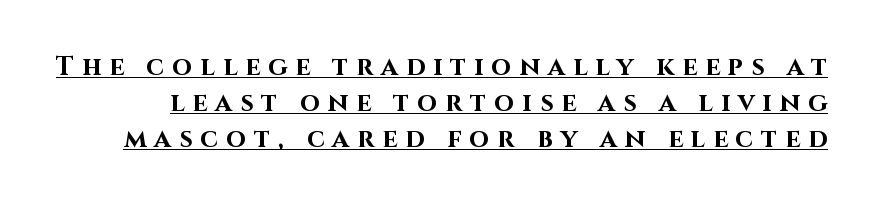
Descenders here cross a horizontal rule under the line. The lines sit at an ordinary, default distance from one another. Thick stems and heavy bowls — unmistakably bold. The axis of the letterforms is exactly vertical.
